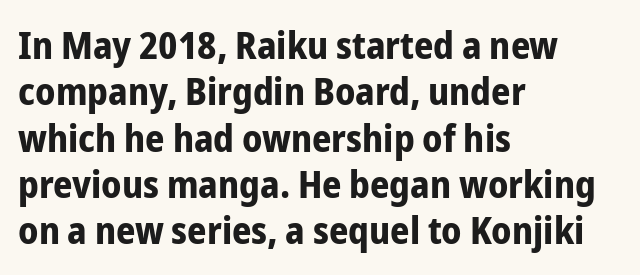
Q: Is the text bold? A: Yes.
Q: Is the text italic (slanted)? A: No, it is upright.
Q: Is the typeface a serif or a sans-serif typeface? A: Sans-serif.
Q: Is the text underlined? A: No.
Q: How is the paragraph aligned? A: Left-aligned.
Q: Is the spacing between letters normal or unusually wide? A: Normal.
Q: Width (condensed, normal, or wide)? A: Condensed.
Q: Stroke contrast? A: Low.
Q: x-height? A: Medium.
Q: Monospaced? A: No.
